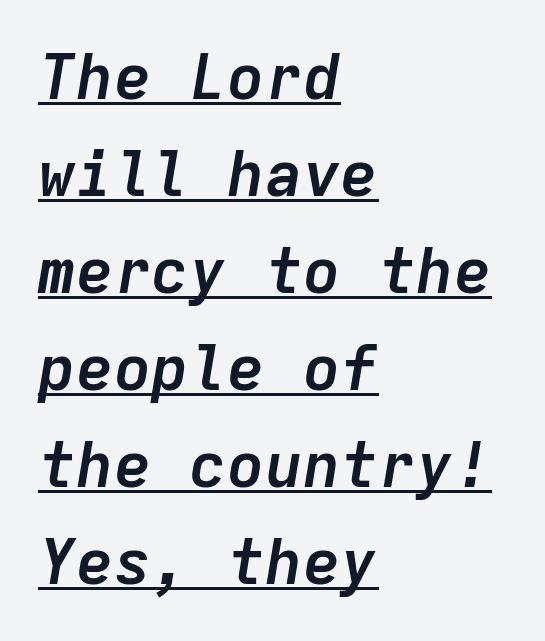
Q: Is the text bold? A: Yes.
Q: Is the text italic (slanted)? A: Yes, it leans right by about 9 degrees.
Q: Is the text underlined? A: Yes.
Q: How is the paragraph aligned? A: Left-aligned.
Q: Is the spacing between letters normal or unusually wide? A: Normal.
Q: Is the spacing between lines tight, normal or loose? A: Normal.
Q: Width (condensed, normal, or wide)? A: Normal.
Q: Stroke contrast? A: Low.
Q: x-height? A: Medium.
Q: Monospaced? A: Yes.
